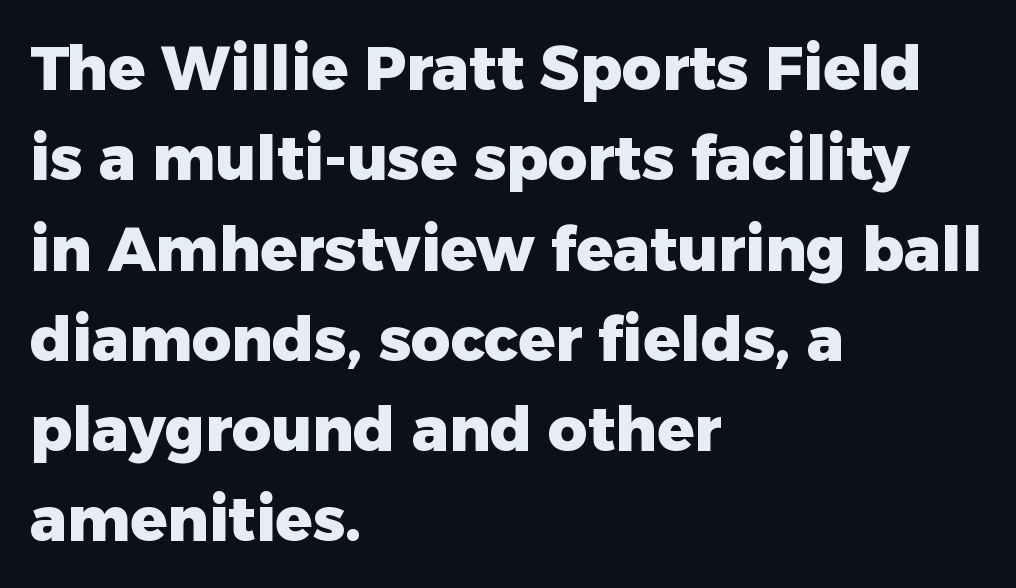
The image shows 61 px heavy sans-serif type, upright; set left-aligned, normal line spacing (1.48x), normal letter spacing, not underlined; low stroke contrast and a medium x-height.
